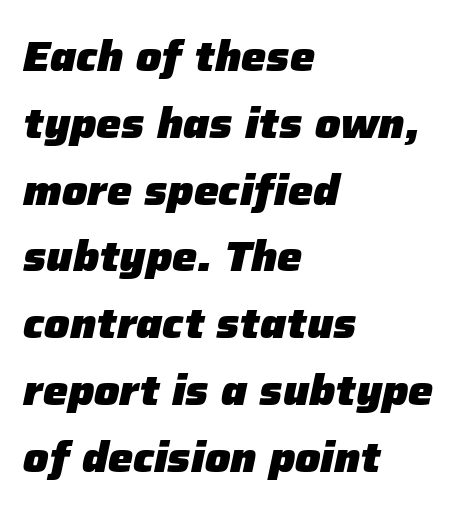
Q: Is the text bold? A: Yes.
Q: Is the text italic (slanted)? A: Yes, it leans right by about 12 degrees.
Q: Is the text underlined? A: No.
Q: How is the paragraph aligned? A: Left-aligned.
Q: Is the spacing between letters normal or unusually wide? A: Normal.
Q: Is the spacing between lines tight, normal or loose? A: Normal.
Q: Width (condensed, normal, or wide)? A: Normal.
Q: Stroke contrast? A: Low.
Q: x-height? A: Medium.
Q: Monospaced? A: No.
